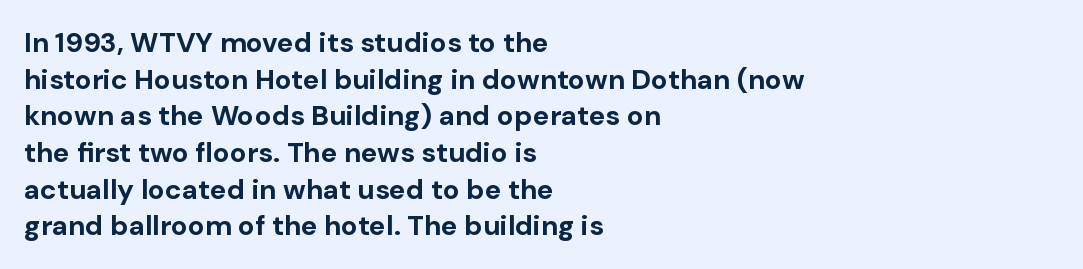
The image shows 28 px bold sans-serif type, upright; set left-aligned, normal line spacing (1.31x), normal letter spacing, not underlined; low stroke contrast and a medium x-height.
